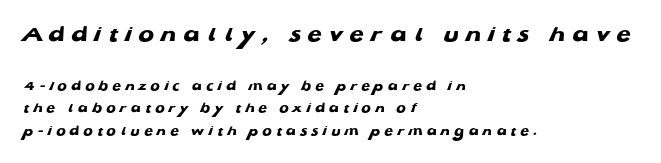
The image shows 23 px bold type; set left-aligned, normal line spacing (1.62x), unusually wide letter spacing (+0.3 em), not underlined; the first (top) block is 1.64x larger.
